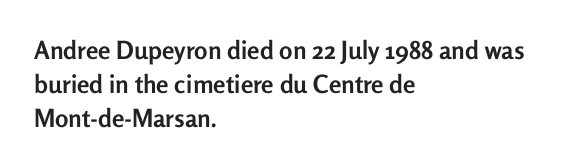
{"italic": "no", "bold": "yes", "underline": "no", "align": "left", "line_spacing": "normal", "line_spacing_ratio": 1.37, "letter_spacing": "normal", "letter_spacing_em": 0.0, "glyph_px": 25}
